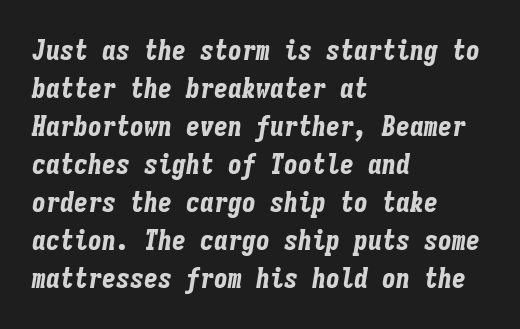
Standard letterfit; no display-style spreading of the glyphs. Looking at the ascenders, they clearly lean. The face used here is monospaced, like something from a code editor. The rag falls on the right side of this text block. Just letters on the line, the space beneath them empty.
